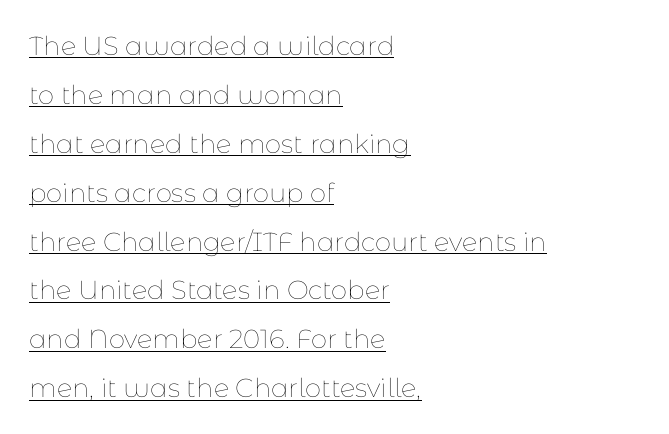
The image shows 26 px text type, upright; set left-aligned, line spacing 1.88x, normal letter spacing, underlined.
